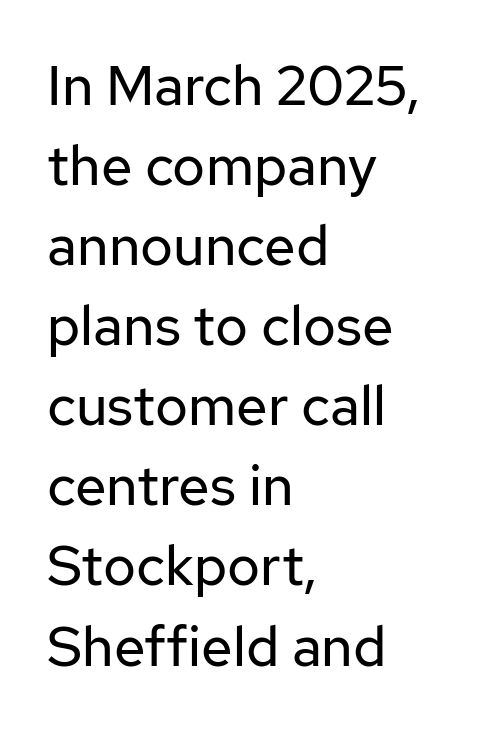
Q: Is the text bold? A: No.
Q: Is the text italic (slanted)? A: No, it is upright.
Q: Is the typeface a serif or a sans-serif typeface? A: Sans-serif.
Q: Is the text underlined? A: No.
Q: How is the paragraph aligned? A: Left-aligned.
Q: Is the spacing between letters normal or unusually wide? A: Normal.
Q: Is the spacing between lines tight, normal or loose? A: Normal.
Q: Width (condensed, normal, or wide)? A: Normal.
Q: Stroke contrast? A: Low.
Q: x-height? A: Medium.
Q: Monospaced? A: No.
